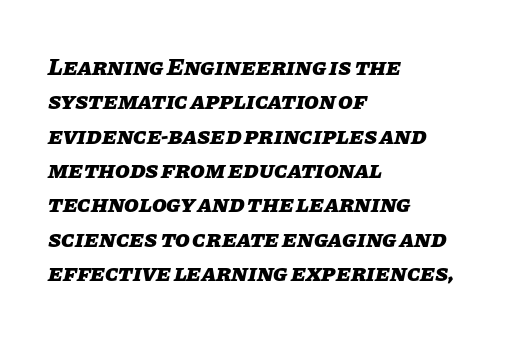
Any mark beneath the type? The region is blank. Notice how the passage keeps a crisp vertical edge on the left only. Letter spacing: default. Compared with typical paragraphs, the rows here are spaced about the same.
